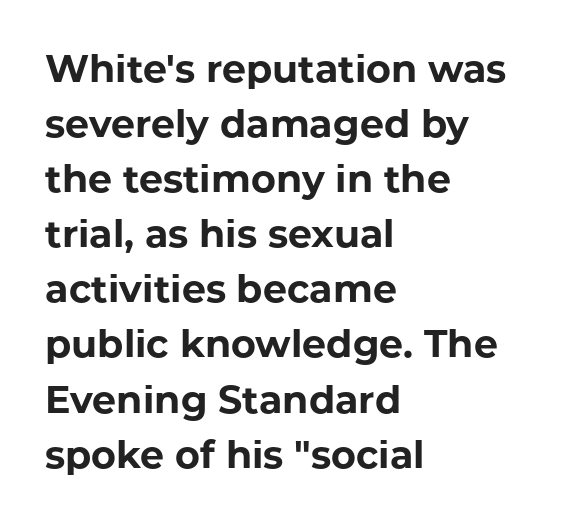
Q: Is the text bold? A: Yes.
Q: Is the text italic (slanted)? A: No, it is upright.
Q: Is the typeface a serif or a sans-serif typeface? A: Sans-serif.
Q: Is the text underlined? A: No.
Q: How is the paragraph aligned? A: Left-aligned.
Q: Is the spacing between letters normal or unusually wide? A: Normal.
Q: Is the spacing between lines tight, normal or loose? A: Normal.
Q: Width (condensed, normal, or wide)? A: Normal.
Q: Stroke contrast? A: Low.
Q: x-height? A: Medium.
Q: Monospaced? A: No.
